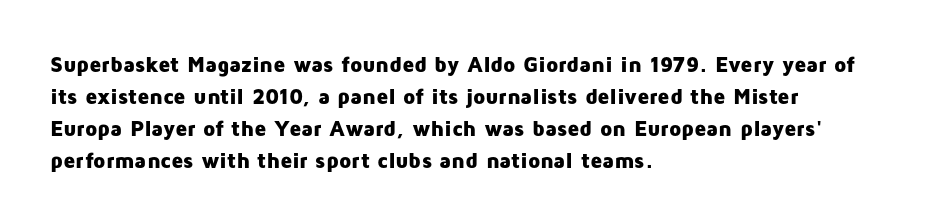
Students, observe: this is what conventionally led text looks like. Ascenders rise straight up at ninety degrees. Pretty heavy lettering here — definitely bold. The words here are not underlined.
